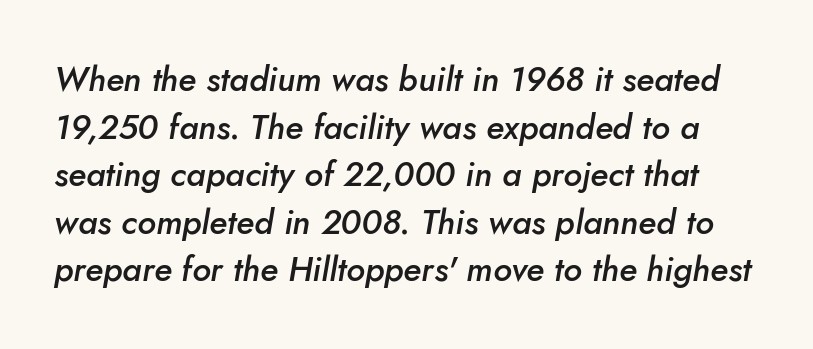
{"italic": "yes", "lean": "right", "slant_degrees": 10, "bold": "semi", "weight": "semibold", "width": "normal", "stroke_contrast": "low", "x_height": "small", "monospaced": "no", "underline": "no", "line_spacing": "normal", "line_spacing_ratio": 1.4, "letter_spacing": "normal", "letter_spacing_em": 0.0, "glyph_px": 34}
